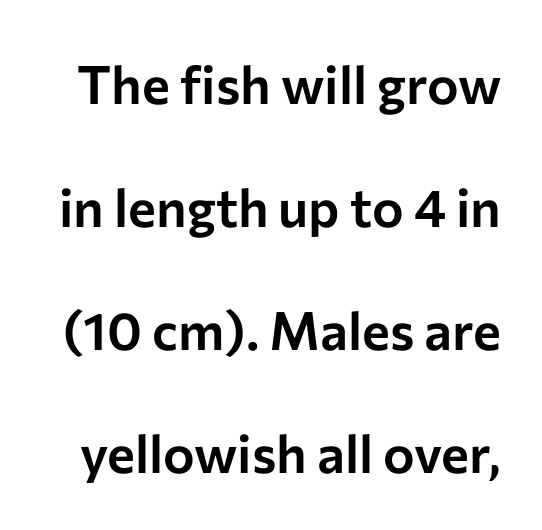
The rendering uses natural spacing where letterforms have individual widths. Anything drawn beneath the words? Only blank space. The rendering shows plain stroke endings on the letterforms — a sans-serif design. The line-height multiplier appears high, well above default.
